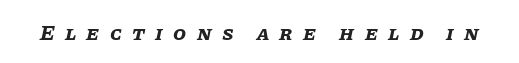
Display-style spreading of the glyphs; the letterfit is very open. When letters slant like this, we call the style italic. The rendering uses a bold face; every stroke is thick and dark. A bare baseline throughout the passage.
